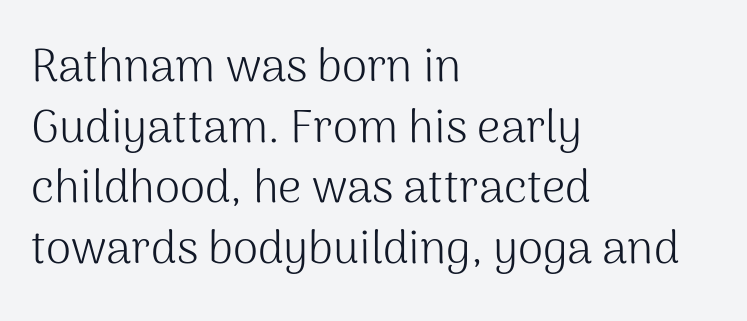
The image shows 46 px light sans-serif type, upright; set left-aligned, normal line spacing (1.32x), normal letter spacing, not underlined; medium stroke contrast and a medium x-height.
